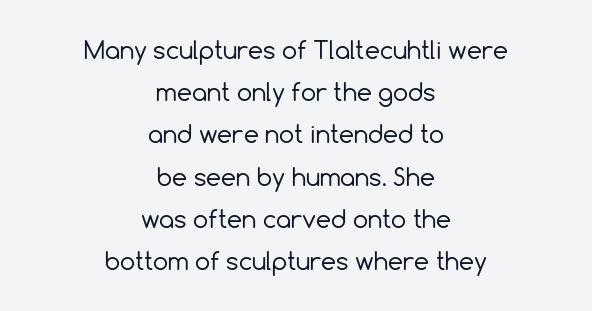
The image shows 24 px text type, upright; set centered, line spacing 1.76x, normal letter spacing, not underlined.
